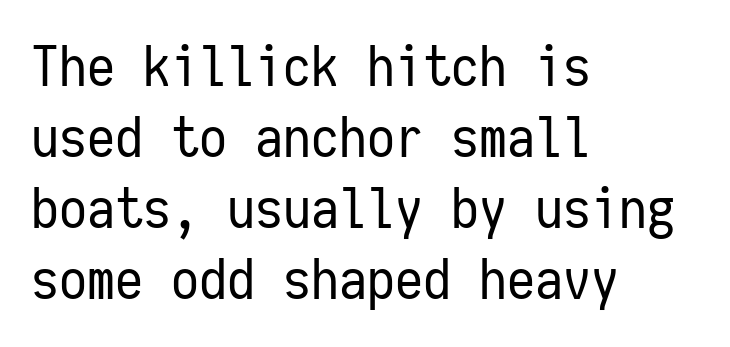
{"serif": "no", "italic": "no", "bold": "no", "weight": "regular", "width": "condensed", "stroke_contrast": "low", "x_height": "medium", "monospaced": "yes", "underline": "no", "align": "left", "line_spacing": "normal", "line_spacing_ratio": 1.27, "letter_spacing": "normal", "letter_spacing_em": 0.0, "glyph_px": 56}
